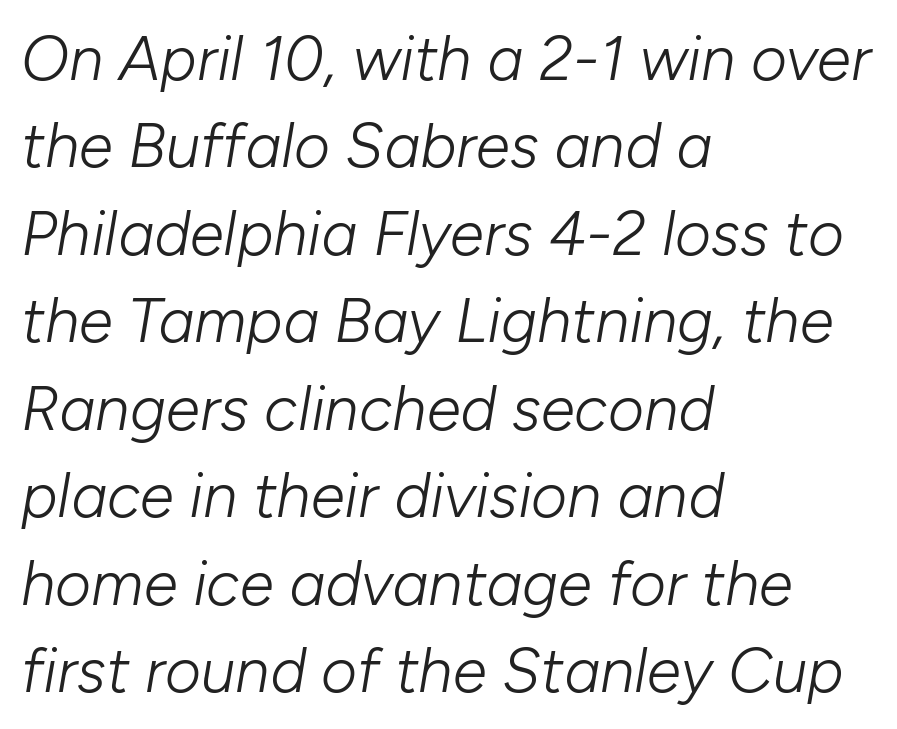
The image shows 62 px light type, italic (leaning right); set left-aligned, normal line spacing (1.41x), normal letter spacing, not underlined; low stroke contrast and a medium x-height.
